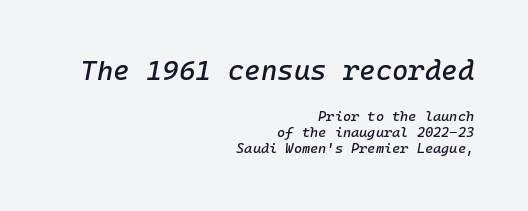
Q: Is the text italic (slanted)? A: Yes, it leans right by about 10 degrees.
Q: Is the text underlined? A: No.
Q: How is the paragraph aligned? A: Right-aligned.
Q: Is the spacing between letters normal or unusually wide? A: Normal.
Q: Is the spacing between lines tight, normal or loose? A: Tight.
Q: Which block of text is set in a larger size, the first (top) or the second (bottom)? A: The first (top) one.
Q: Width (condensed, normal, or wide)? A: Normal.
Q: Stroke contrast? A: Low.
Q: x-height? A: Medium.
